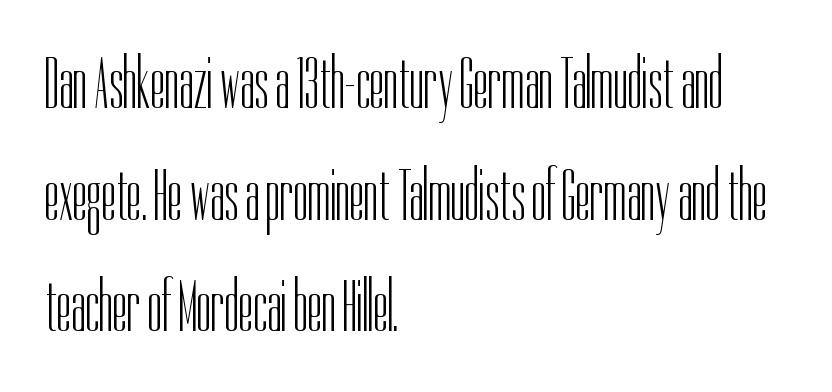
Line starts are locked; line ends wander. The specimen reads as upright at a glance. This rendering features lettering with no underline. The font is comparable to plain body text, perhaps lighter.
